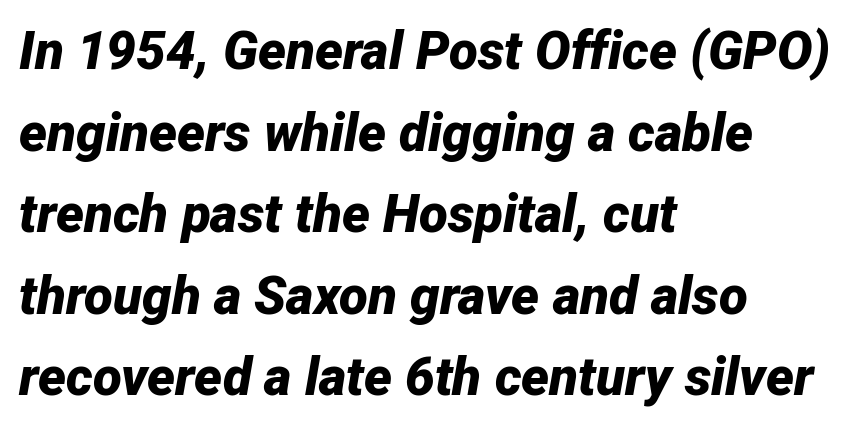
The image shows 53 px bold type, italic (leaning right); set left-aligned, normal line spacing (1.54x), normal letter spacing, not underlined; low stroke contrast and a medium x-height.
